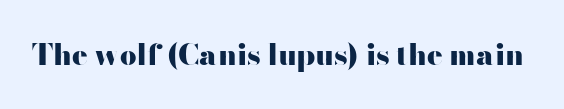
Q: Is the text bold? A: Yes.
Q: Is the text italic (slanted)? A: No, it is upright.
Q: Is the typeface a serif or a sans-serif typeface? A: Sans-serif.
Q: Is the text underlined? A: No.
Q: Is the spacing between letters normal or unusually wide? A: Normal.
Q: Width (condensed, normal, or wide)? A: Wide.
Q: Stroke contrast? A: High.
Q: x-height? A: Small.
Q: Monospaced? A: No.
